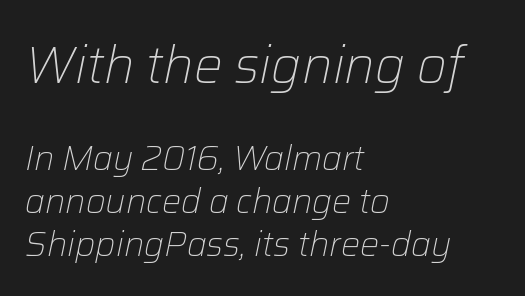
The passage shown is not underscored anywhere. The face used here has a pronounced slope to its letters. Proportional: the letters do not fall into vertical columns. Left-aligned paragraph, ragged on the right. Is the type heavy? It reads as light-to-regular instead. The rendering keeps characters at their native spacing.
